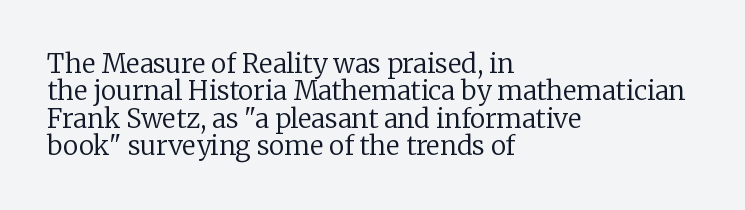
Check under the words: just untouched page. Style check: upright. Leading: reduced. Observe the ordinary spacing: letters are neighbours, not strangers.
